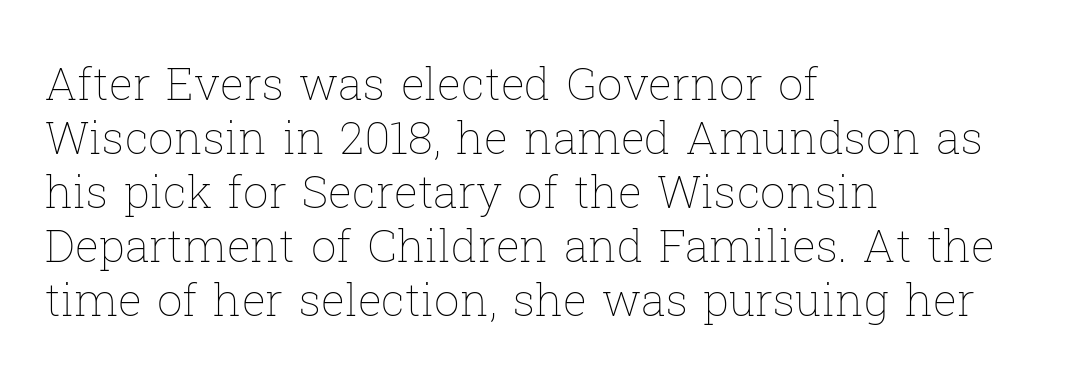
Q: Is the text bold? A: No.
Q: Is the text italic (slanted)? A: No, it is upright.
Q: Is the text underlined? A: No.
Q: How is the paragraph aligned? A: Left-aligned.
Q: Is the spacing between letters normal or unusually wide? A: Normal.
Q: Width (condensed, normal, or wide)? A: Normal.
Q: Stroke contrast? A: Low.
Q: x-height? A: Medium.
Q: Monospaced? A: No.
